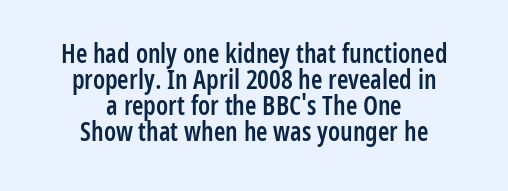
Only glyphs here, with clear space below each row. Default kerning and tracking; the words read as compact shapes. Typographic density is moderately raised because the face is semibold. Posture: vertical. Notice how the passage keeps no hard edge, just a central spine.
